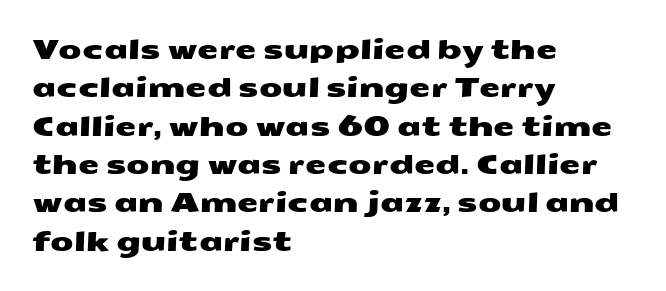
The image shows 27 px text type; set left-aligned, normal line spacing (1.42x), normal letter spacing, not underlined.
